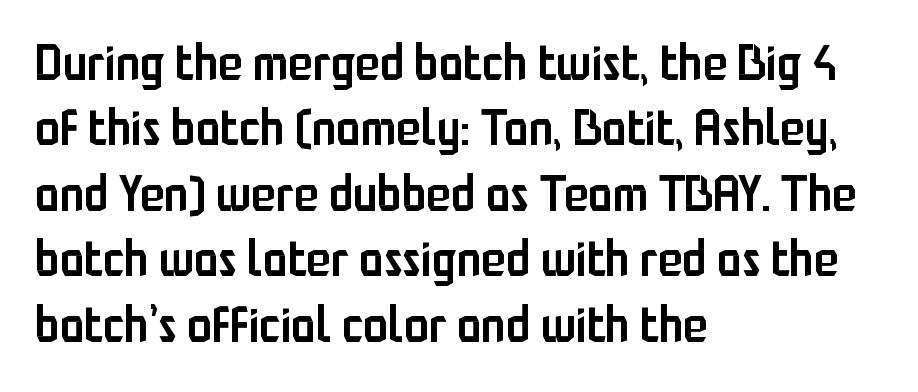
The image shows 50 px semibold, condensed sans-serif type, upright; set left-aligned, normal line spacing (1.31x), normal letter spacing, not underlined; low stroke contrast and a medium x-height.
